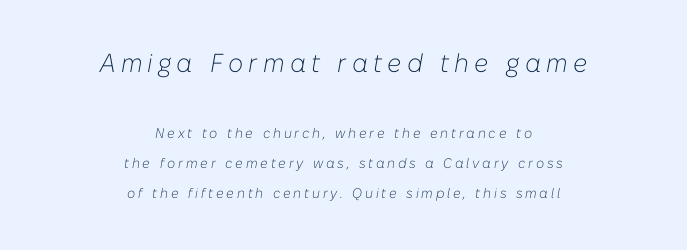
Q: Is the text bold? A: No.
Q: Is the text italic (slanted)? A: Yes, it leans right by about 10 degrees.
Q: Is the text underlined? A: No.
Q: How is the paragraph aligned? A: Centered.
Q: Is the spacing between letters normal or unusually wide? A: Unusually wide.
Q: Is the spacing between lines tight, normal or loose? A: Loose.
Q: Which block of text is set in a larger size, the first (top) or the second (bottom)? A: The first (top) one.
